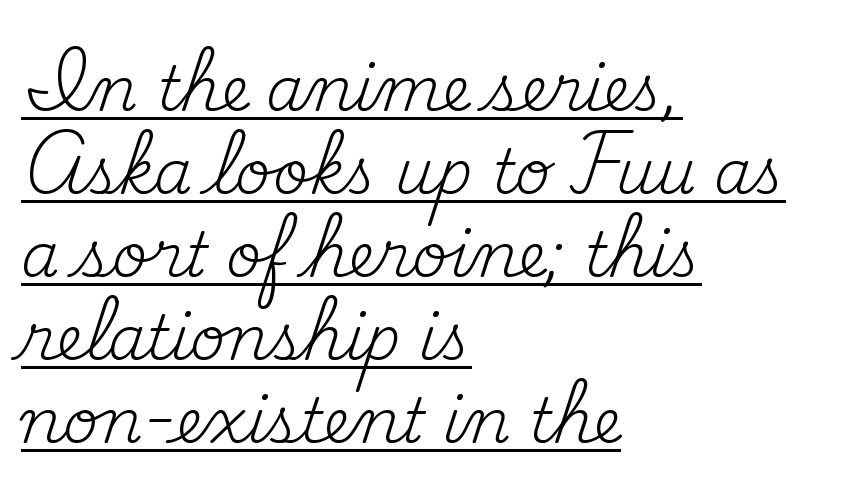
{"serif": "yes", "bold": "no", "weight": "regular", "width": "normal", "stroke_contrast": "medium", "x_height": "small", "monospaced": "no", "underline": "yes", "align": "left", "line_spacing": "normal", "line_spacing_ratio": 1.36, "letter_spacing": "normal", "letter_spacing_em": 0.0, "glyph_px": 61}
